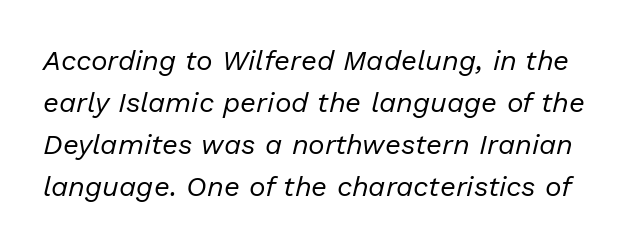
The text carries the slant typical of an italic or oblique font. Glyph-to-glyph distance matches everyday printed text. Character widths vary here, with narrow letters taking less room than wide ones. Interline gaps are of average width in this sample. Has an underline been added? It has not.
